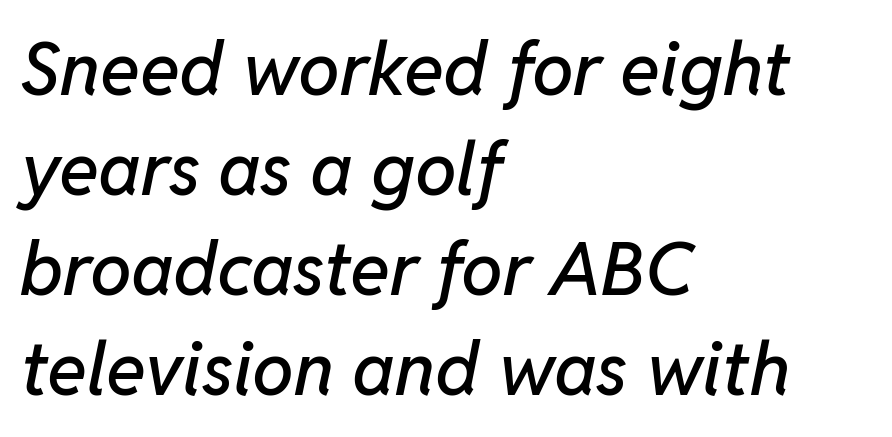
This sample has the flowing, uneven cadence of proportional lettering. Compared with ordinary roman type, these characters are visibly tilted. Glyph-to-glyph distance matches everyday printed text. Line beginnings align vertically; line endings do not.
